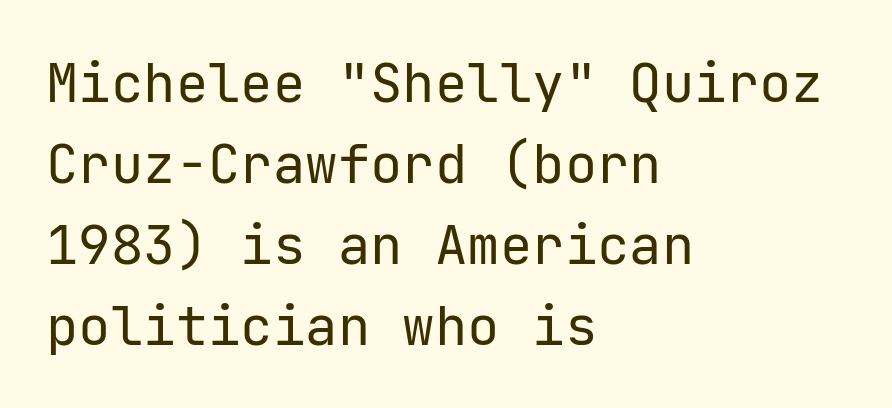
{"serif": "no", "italic": "no", "bold": "no", "weight": "regular", "width": "normal", "stroke_contrast": "low", "x_height": "medium", "underline": "no", "align": "left", "line_spacing": "normal", "line_spacing_ratio": 1.5, "letter_spacing": "normal", "letter_spacing_em": 0.0, "glyph_px": 54}
